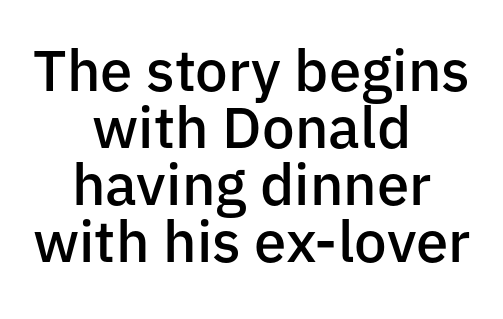
The image shows 58 px semibold sans-serif type, upright; set centered, tight line spacing (0.98x), normal letter spacing, not underlined; low stroke contrast and a medium x-height.
